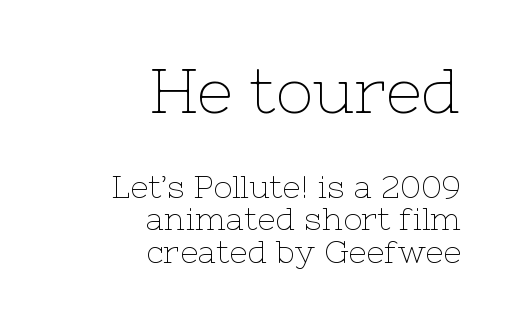
Q: Is the text bold? A: No.
Q: Is the text italic (slanted)? A: No, it is upright.
Q: Is the typeface a serif or a sans-serif typeface? A: Serif.
Q: Is the text underlined? A: No.
Q: How is the paragraph aligned? A: Right-aligned.
Q: Is the spacing between letters normal or unusually wide? A: Normal.
Q: Is the spacing between lines tight, normal or loose? A: Tight.
Q: Which block of text is set in a larger size, the first (top) or the second (bottom)? A: The first (top) one.
Q: Width (condensed, normal, or wide)? A: Normal.
Q: Stroke contrast? A: Low.
Q: x-height? A: Medium.
Q: Monospaced? A: No.
